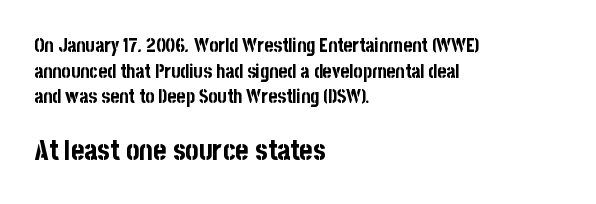
The image shows 28 px bold, condensed sans-serif type, upright; set left-aligned, normal line spacing (1.35x), normal letter spacing, not underlined; the second (bottom) block is 1.47x larger; low stroke contrast and a large x-height.
